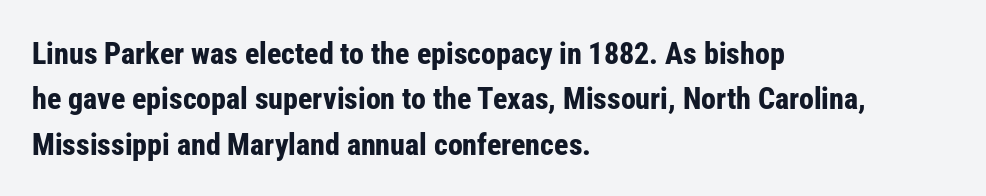
The image shows 30 px bold, condensed sans-serif type, upright; set left-aligned, normal line spacing (1.51x), normal letter spacing, not underlined; low stroke contrast and a medium x-height.
